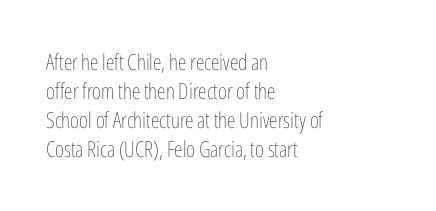
The image shows 22 px text type, upright; set left-aligned, normal line spacing (1.32x), normal letter spacing, not underlined.
